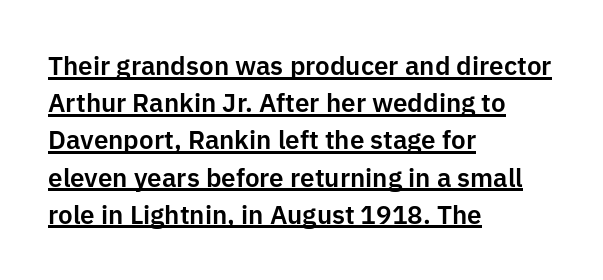
Q: Is the text italic (slanted)? A: No, it is upright.
Q: Is the text underlined? A: Yes.
Q: How is the paragraph aligned? A: Left-aligned.
Q: Is the spacing between letters normal or unusually wide? A: Normal.
Q: Is the spacing between lines tight, normal or loose? A: Normal.
